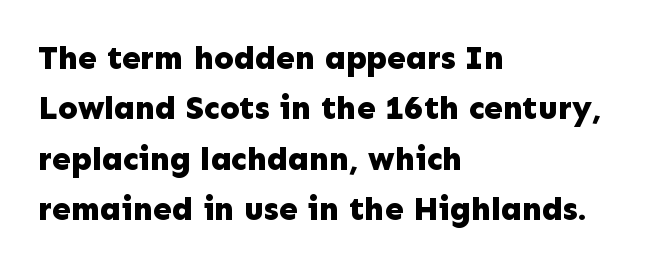
Q: Is the text bold? A: Yes.
Q: Is the text italic (slanted)? A: No, it is upright.
Q: Is the typeface a serif or a sans-serif typeface? A: Sans-serif.
Q: Is the text underlined? A: No.
Q: How is the paragraph aligned? A: Left-aligned.
Q: Is the spacing between letters normal or unusually wide? A: Normal.
Q: Is the spacing between lines tight, normal or loose? A: Normal.
Q: Width (condensed, normal, or wide)? A: Normal.
Q: Stroke contrast? A: Low.
Q: x-height? A: Medium.
Q: Monospaced? A: No.
